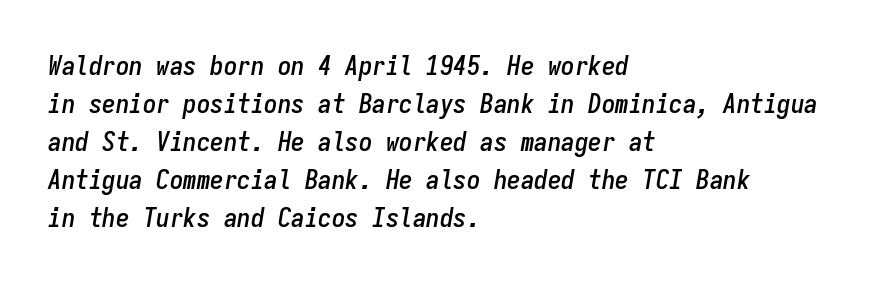
Q: Is the text italic (slanted)? A: Yes, it leans right by about 9 degrees.
Q: Is the text underlined? A: No.
Q: How is the paragraph aligned? A: Left-aligned.
Q: Is the spacing between letters normal or unusually wide? A: Normal.
Q: Is the spacing between lines tight, normal or loose? A: Normal.
